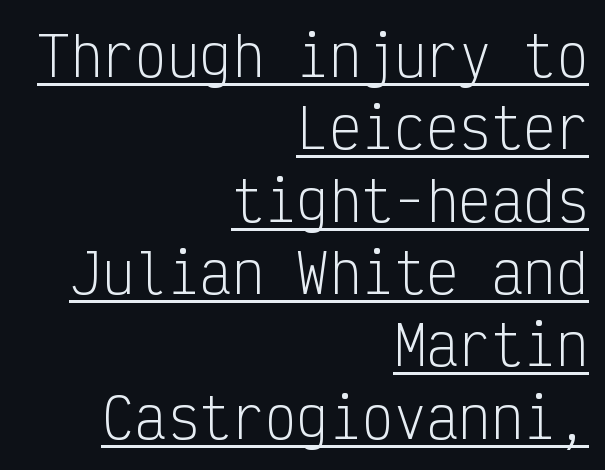
{"serif": "no", "italic": "no", "bold": "no", "weight": "light", "width": "condensed", "stroke_contrast": "low", "x_height": "medium", "monospaced": "yes", "underline": "yes", "align": "right", "line_spacing": "normal", "line_spacing_ratio": 1.34, "letter_spacing": "normal", "letter_spacing_em": 0.0, "glyph_px": 54}
